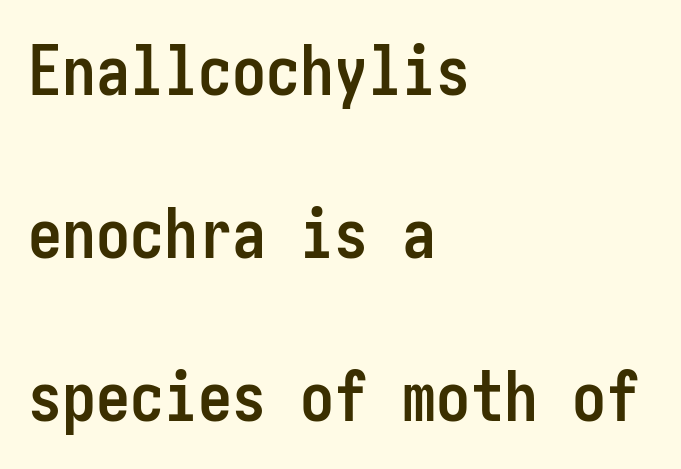
The image shows 68 px semibold, condensed sans-serif type, upright; set left-aligned, loose line spacing (2.4x), normal letter spacing, not underlined; low stroke contrast and a medium x-height.
